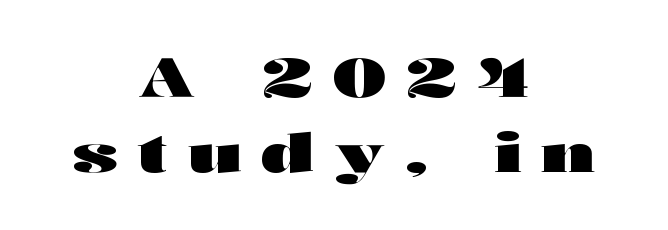
Q: Is the text bold? A: Yes.
Q: Is the text italic (slanted)? A: No, it is upright.
Q: Is the typeface a serif or a sans-serif typeface? A: Serif.
Q: Is the text underlined? A: No.
Q: How is the paragraph aligned? A: Centered.
Q: Is the spacing between letters normal or unusually wide? A: Unusually wide.
Q: Is the spacing between lines tight, normal or loose? A: Normal.
Q: Width (condensed, normal, or wide)? A: Wide.
Q: Stroke contrast? A: High.
Q: x-height? A: Medium.
Q: Monospaced? A: No.
